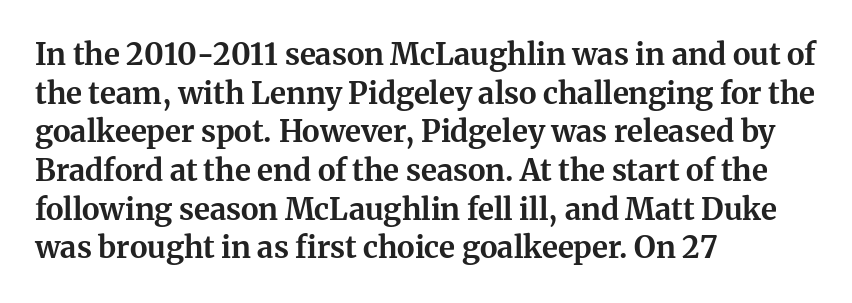
{"serif": "yes", "italic": "no", "bold": "yes", "weight": "bold", "width": "normal", "stroke_contrast": "medium", "x_height": "medium", "monospaced": "no", "underline": "no", "align": "left", "line_spacing": "normal", "line_spacing_ratio": 1.29, "letter_spacing": "normal", "letter_spacing_em": 0.0, "glyph_px": 30}
